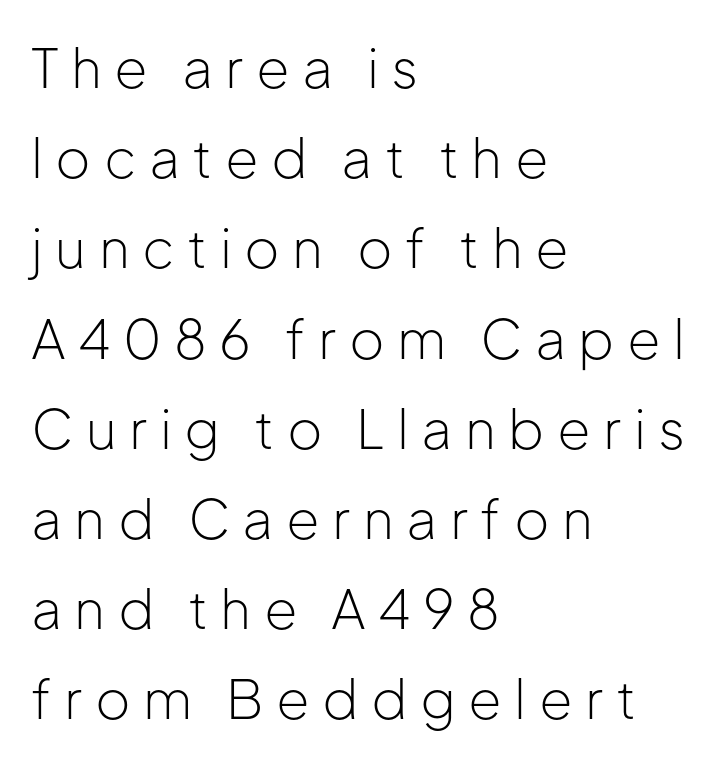
{"serif": "no", "italic": "no", "bold": "no", "weight": "light", "width": "normal", "stroke_contrast": "low", "x_height": "medium", "monospaced": "no", "underline": "no", "align": "left", "line_spacing": "normal", "line_spacing_ratio": 1.67, "letter_spacing": "wide", "letter_spacing_em": 0.23, "glyph_px": 54}
